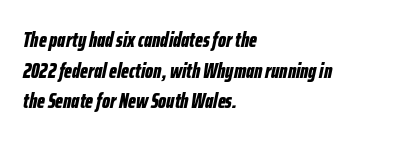
Line starts are locked; line ends wander. Caption: standard tracking, unaltered. Each glyph is drawn with heavy, bold strokes. Rendered with sloped, italic letterforms. These lines sit exactly where default settings would place them. Check the space under the baseline: it is left empty.
